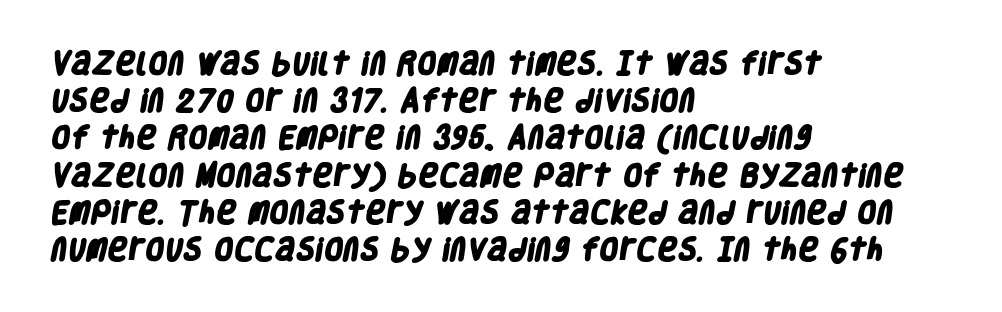
{"bold": "yes", "underline": "no", "align": "left", "line_spacing": "normal", "line_spacing_ratio": 1.49, "letter_spacing": "normal", "letter_spacing_em": 0.0, "glyph_px": 25}
